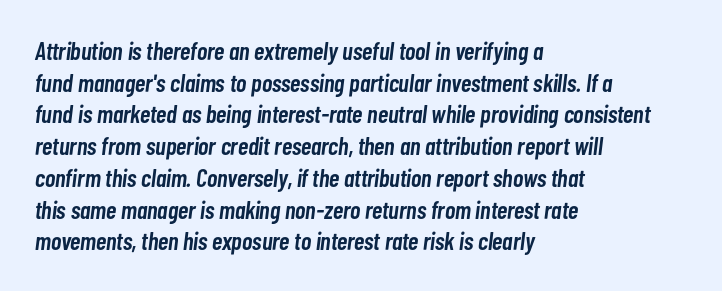
Quick note: underline off. Compared with typical paragraphs, the rows here are spaced about the same. The rag falls on the right side of this text block. A bit beefed up — I'd call it semibold rather than bold.
